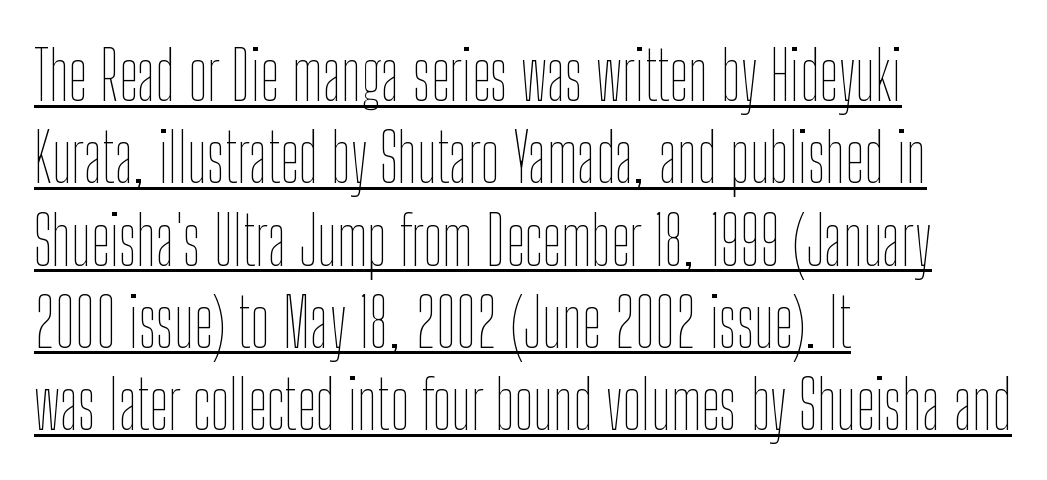
{"italic": "no", "bold": "no", "weight": "thin", "width": "condensed", "stroke_contrast": "low", "x_height": "medium", "monospaced": "no", "underline": "yes", "align": "left", "line_spacing_ratio": 1.21, "letter_spacing": "normal", "letter_spacing_em": 0.0, "glyph_px": 68}
